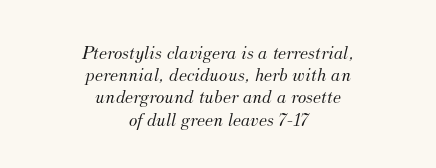
Q: Is the text bold? A: No.
Q: Is the text italic (slanted)? A: Yes, it leans right by about 12 degrees.
Q: Is the text underlined? A: No.
Q: How is the paragraph aligned? A: Centered.
Q: Is the spacing between letters normal or unusually wide? A: Normal.
Q: Is the spacing between lines tight, normal or loose? A: Tight.
